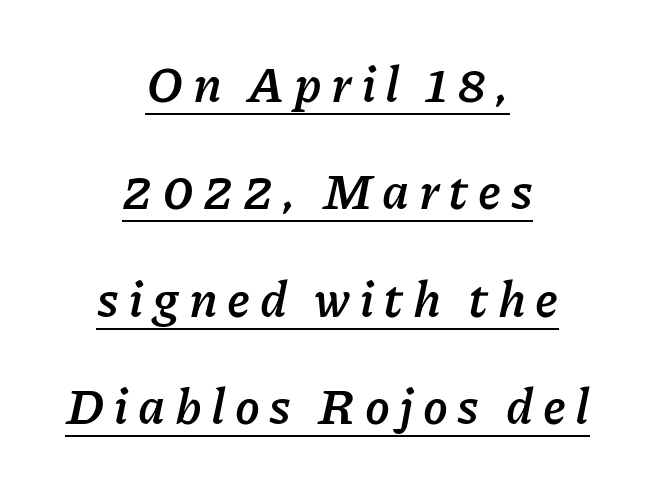
The image shows 50 px semibold type, italic (leaning right); set centered, loose line spacing (2.15x), underlined; low stroke contrast and a medium x-height.
